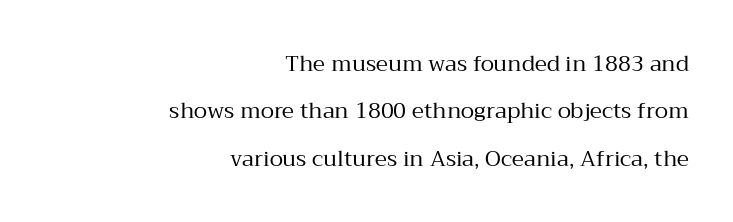
Does extra space separate the letters? No, they use regular spacing. Successive baselines arrive slowly, with a big drop between each. Casual observation: everything's shoved over to the right. Anything drawn beneath the words? Only blank space. The passage shown is not bold in any degree. A roman cut, with each character standing at attention.
